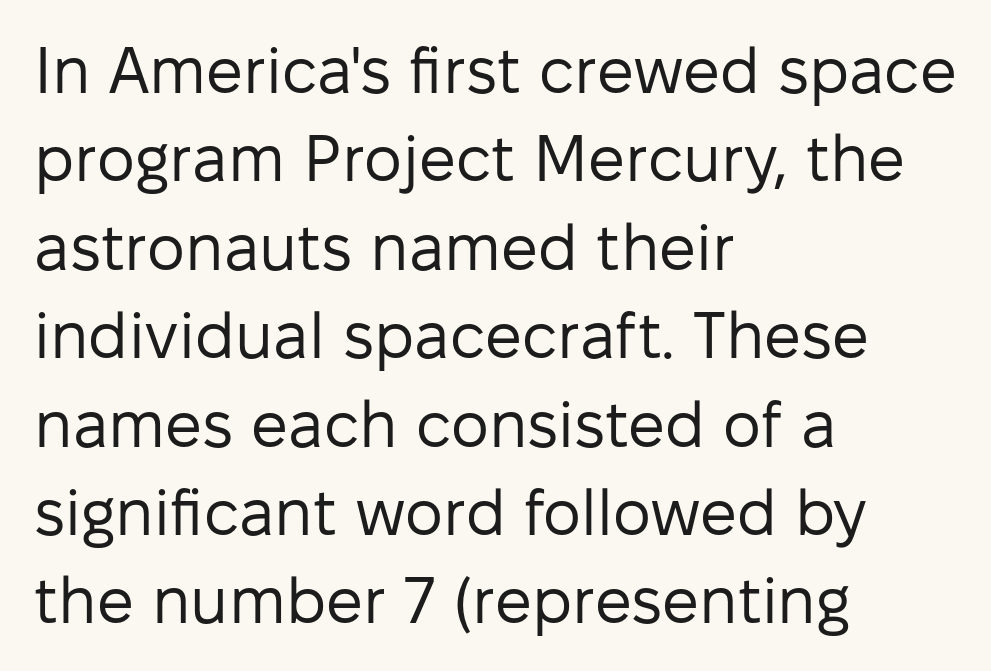
{"serif": "no", "italic": "no", "bold": "no", "weight": "regular", "width": "normal", "stroke_contrast": "low", "x_height": "medium", "monospaced": "no", "underline": "no", "align": "left", "line_spacing": "normal", "line_spacing_ratio": 1.36, "letter_spacing": "normal", "letter_spacing_em": 0.0, "glyph_px": 65}
